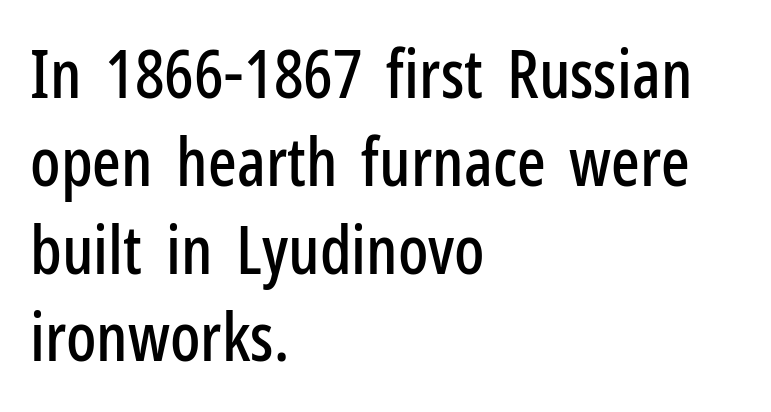
The image shows 67 px condensed sans-serif type, upright; set left-aligned, normal line spacing (1.31x), normal letter spacing, not underlined; low stroke contrast and a medium x-height.
